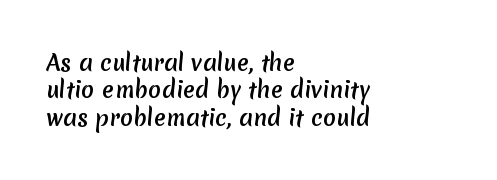
The image shows 22 px text type; set left-aligned, line spacing 1.24x, normal letter spacing, not underlined.
